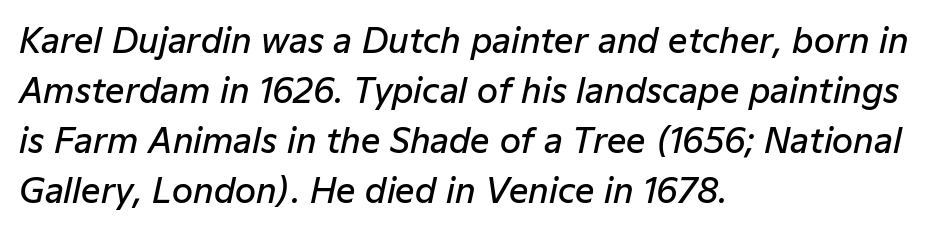
Honestly, the row spacing looks completely unremarkable. Bold? Not quite — semibold, heavier than regular but stopping short. The axis of the letterforms is tilted away from vertical. Looks like regular typesetting: each glyph gets only the width it needs.
